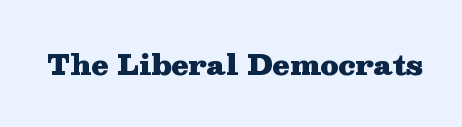
The image shows 28 px heavy, wide serif type, upright; set normal letter spacing, not underlined; medium stroke contrast and a medium x-height.
